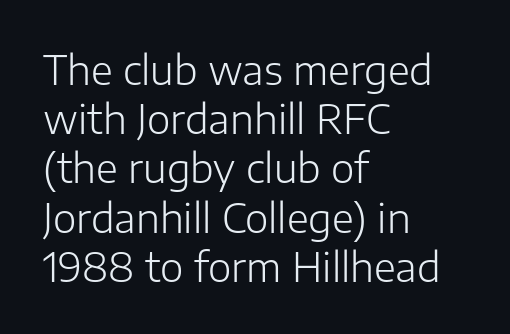
Q: Is the text bold? A: No.
Q: Is the text italic (slanted)? A: No, it is upright.
Q: Is the typeface a serif or a sans-serif typeface? A: Sans-serif.
Q: Is the text underlined? A: No.
Q: How is the paragraph aligned? A: Left-aligned.
Q: Is the spacing between letters normal or unusually wide? A: Normal.
Q: Width (condensed, normal, or wide)? A: Normal.
Q: Stroke contrast? A: Low.
Q: x-height? A: Medium.
Q: Monospaced? A: No.
